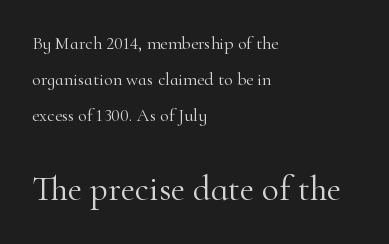
{"serif": "yes", "italic": "no", "bold": "no", "weight": "light", "width": "normal", "stroke_contrast": "high", "x_height": "small", "monospaced": "no", "underline": "no", "align": "left", "line_spacing": "loose", "line_spacing_ratio": 1.99, "letter_spacing": "normal", "letter_spacing_em": 0.0, "larger_block": "second", "size_ratio": 1.94, "glyph_px": 35}
